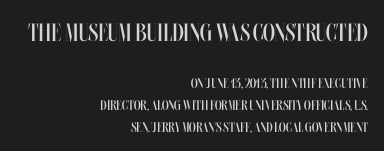
{"italic": "no", "bold": "no", "underline": "no", "align": "right", "line_spacing": "normal", "line_spacing_ratio": 1.54, "letter_spacing": "normal", "letter_spacing_em": 0.0, "larger_block": "first", "size_ratio": 1.79, "glyph_px": 25}
